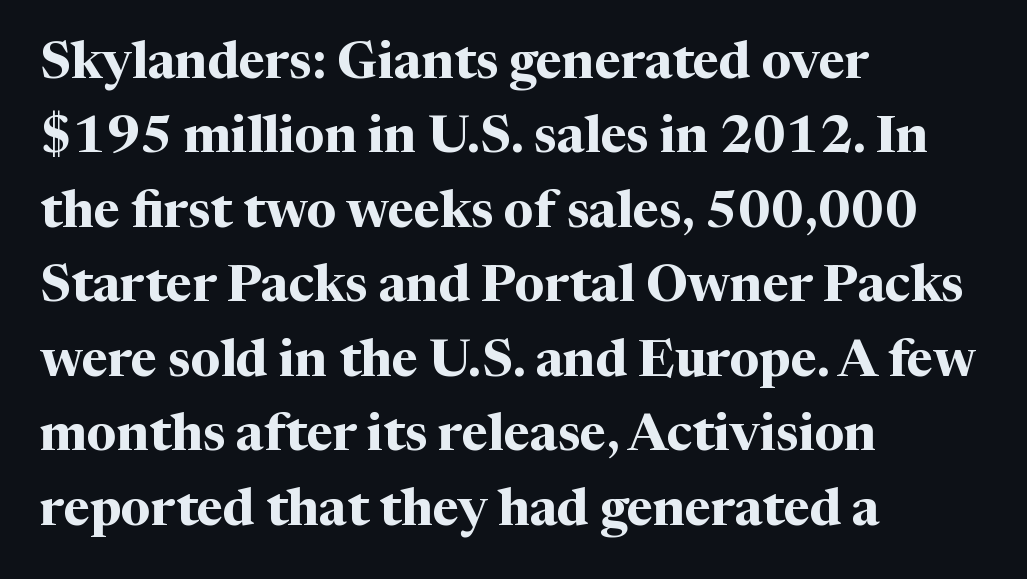
{"serif": "yes", "italic": "no", "bold": "yes", "weight": "bold", "width": "normal", "stroke_contrast": "medium", "x_height": "medium", "monospaced": "no", "underline": "no", "align": "left", "line_spacing": "normal", "line_spacing_ratio": 1.46, "letter_spacing": "normal", "letter_spacing_em": 0.0, "glyph_px": 51}
